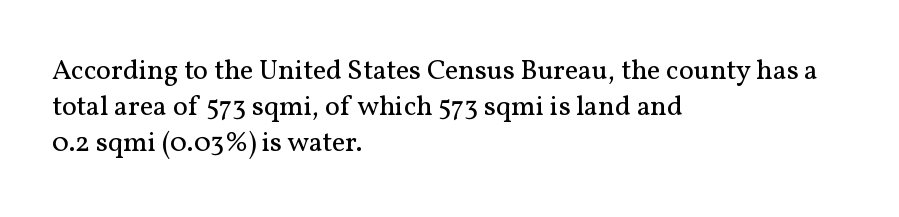
The image shows 28 px regular-weight serif type, upright; set left-aligned, normal line spacing (1.29x), normal letter spacing, not underlined; medium stroke contrast and a medium x-height.
